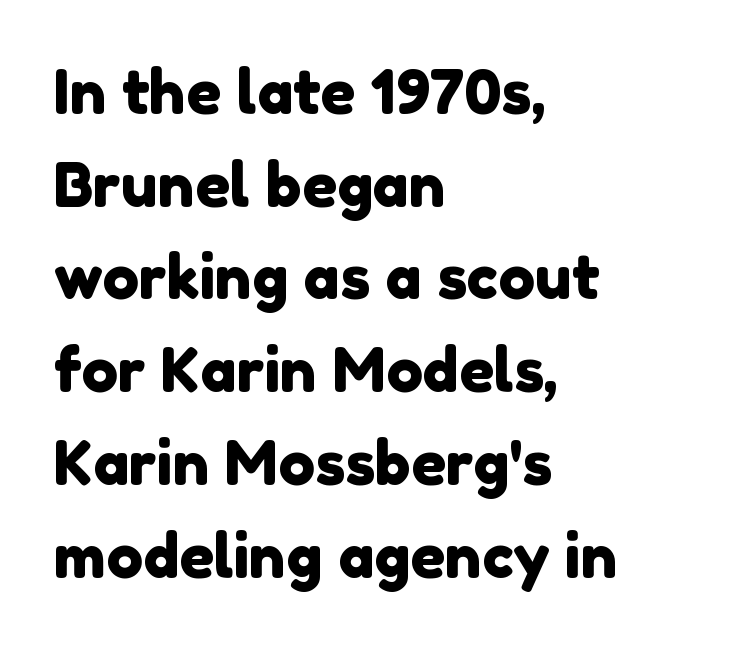
The image shows 61 px sans-serif type; set left-aligned, normal line spacing (1.52x), normal letter spacing, not underlined; low stroke contrast and a medium x-height.
